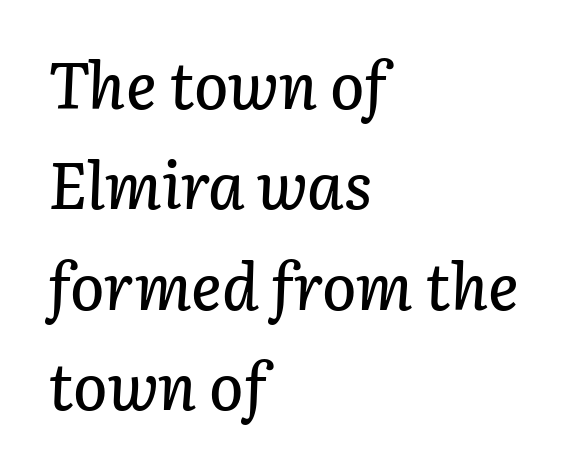
{"italic": "yes", "lean": "right", "slant_degrees": 3, "width": "normal", "stroke_contrast": "low", "x_height": "medium", "monospaced": "no", "underline": "no", "align": "left", "line_spacing": "normal", "line_spacing_ratio": 1.57, "letter_spacing": "normal", "letter_spacing_em": 0.0, "glyph_px": 64}
